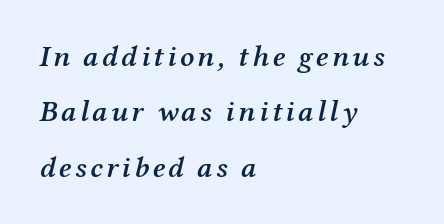
{"serif": "yes", "italic": "yes", "lean": "right", "slant_degrees": 12, "bold": "semi", "weight": "semibold", "width": "normal", "stroke_contrast": "medium", "x_height": "medium", "monospaced": "no", "underline": "no", "align": "left", "line_spacing_ratio": 1.85, "glyph_px": 30}
